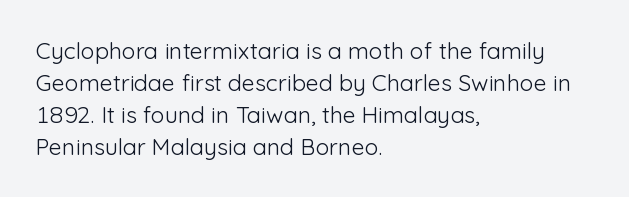
Caption: standard tracking, unaltered. Does the leading feel generous? No, just average. The lines are quadded left. Check the space under the baseline: it is left empty.
